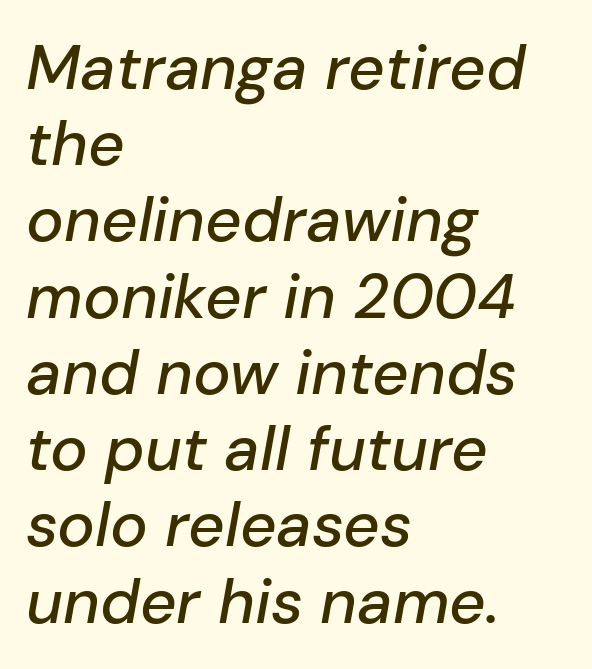
The image shows 63 px text type, italic (leaning right); set left-aligned, line spacing 1.21x, normal letter spacing, not underlined; low stroke contrast and a medium x-height.
